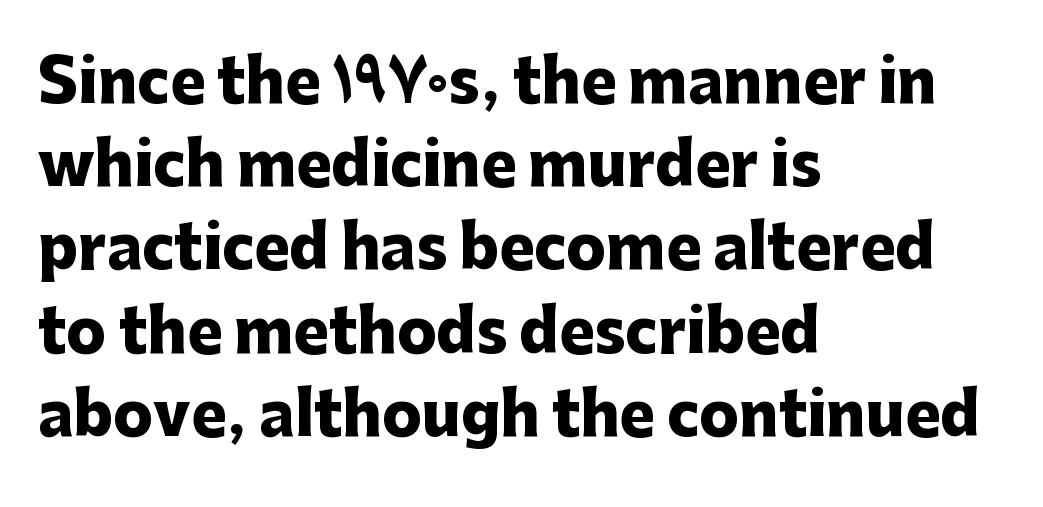
The image shows 59 px heavy sans-serif type, upright; set left-aligned, normal line spacing (1.41x), normal letter spacing, not underlined; low stroke contrast and a medium x-height.
